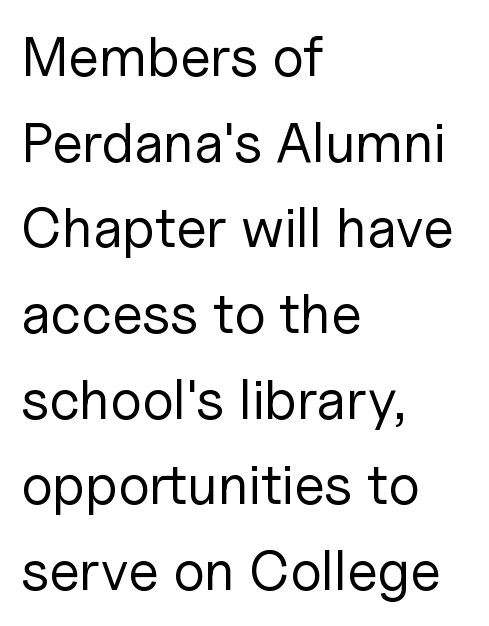
Plain, unruled lines of type. Is this a heavy cut? Hardly; it is regular or lighter. Serif or sans? Sans — the stroke terminals are bare. Ordinary non-slanted type is in use.
